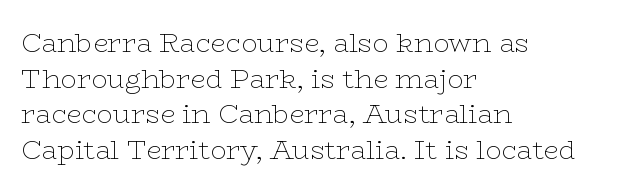
The image shows 27 px text type, upright; set left-aligned, normal line spacing (1.32x), normal letter spacing, not underlined.
